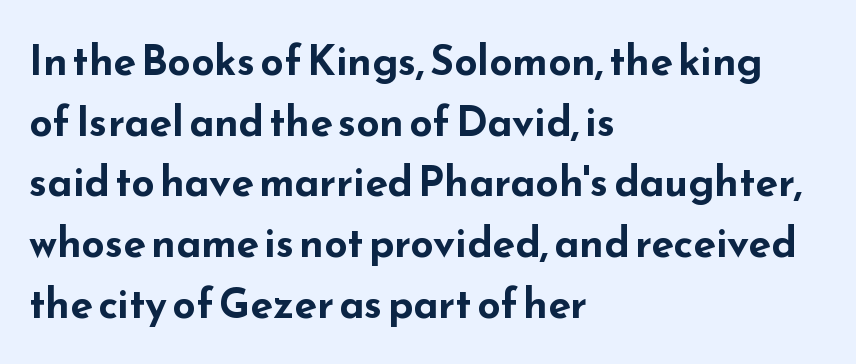
The image shows 41 px bold, wide sans-serif type, upright; set left-aligned, normal line spacing (1.48x), normal letter spacing, not underlined; low stroke contrast and a small x-height.
